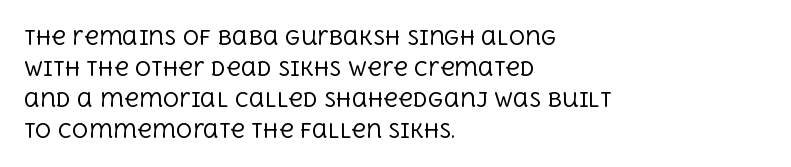
{"italic": "no", "bold": "no", "underline": "no", "align": "left", "line_spacing": "normal", "line_spacing_ratio": 1.55, "letter_spacing": "normal", "letter_spacing_em": 0.0, "glyph_px": 20}
